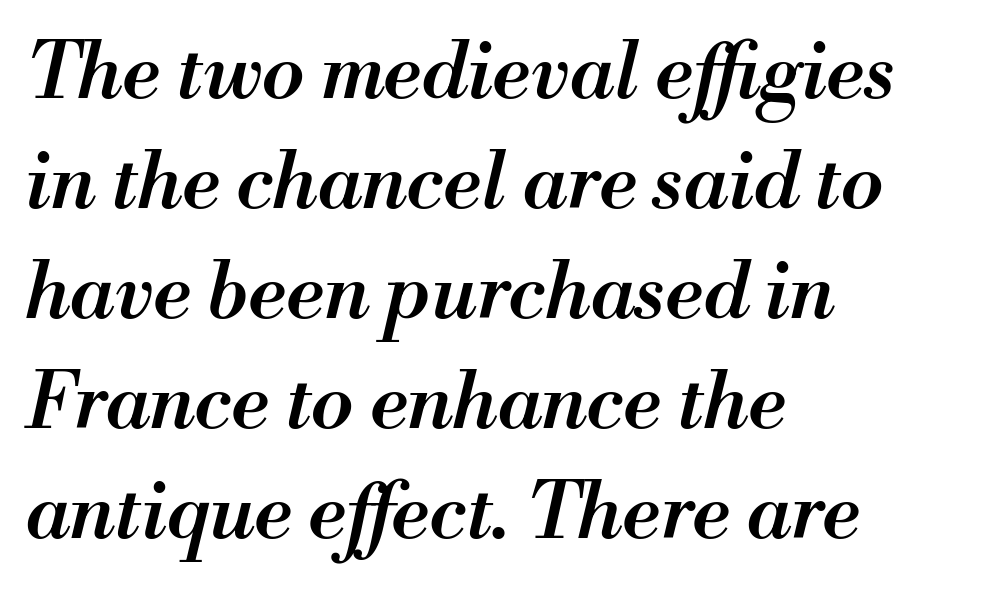
{"italic": "yes", "lean": "right", "slant_degrees": 13, "bold": "semi", "weight": "semibold", "width": "normal", "stroke_contrast": "medium", "x_height": "small", "monospaced": "no", "underline": "no", "align": "left", "line_spacing": "normal", "line_spacing_ratio": 1.41, "letter_spacing": "normal", "letter_spacing_em": 0.0, "glyph_px": 78}
